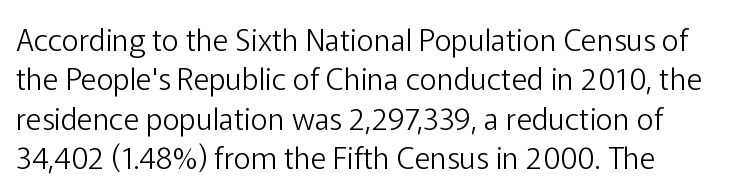
The image shows 30 px light sans-serif type, upright; set left-aligned, normal line spacing (1.31x), normal letter spacing, not underlined; low stroke contrast and a medium x-height.
